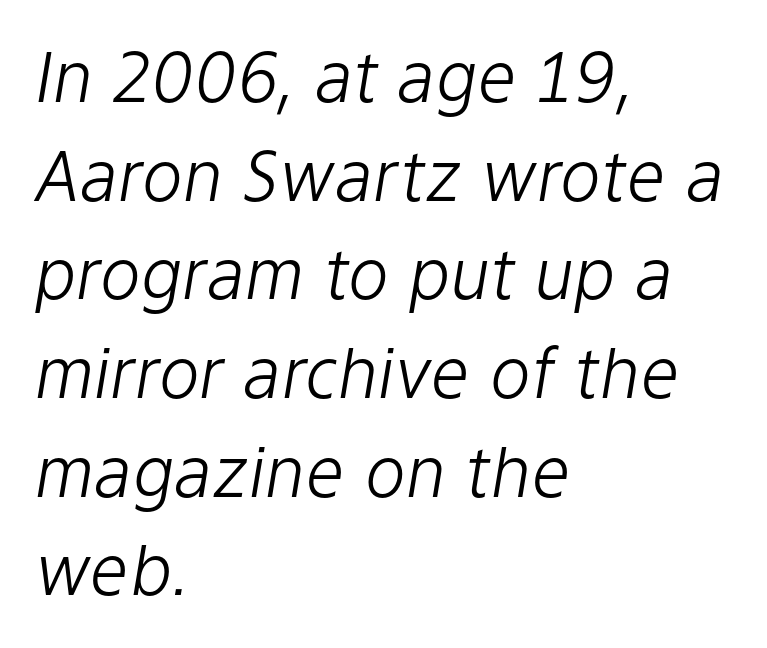
What stands out about the letter spacing? Nothing — it is the standard amount. Letters have the restrained weight of plain body copy at most. Each letter keeps its own natural width here, so spacing adapts to shape. The typesetter chose a ragged-right arrangement here. Would a proofreader flag this as italicized? Yes. The rows are spaced the way most documents space them.
